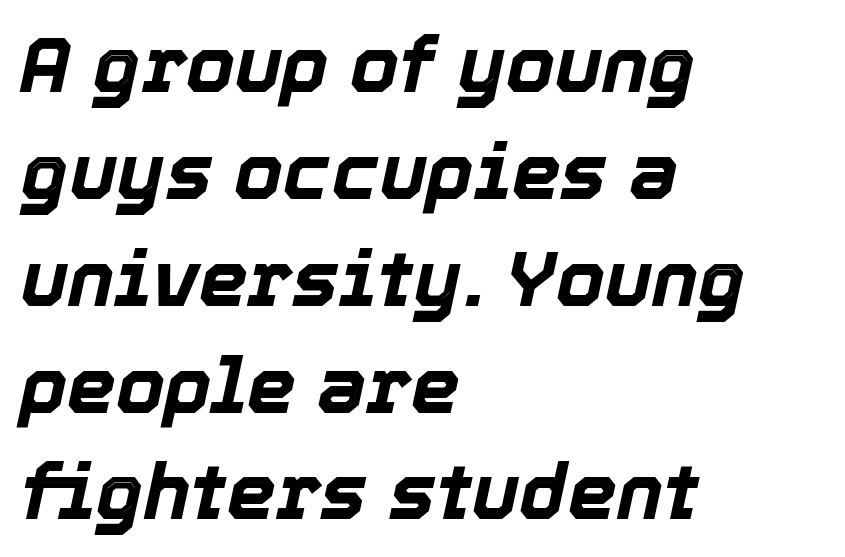
{"italic": "yes", "lean": "right", "slant_degrees": 12, "bold": "yes", "weight": "bold", "width": "normal", "x_height": "medium", "monospaced": "no", "underline": "no", "align": "left", "line_spacing": "normal", "line_spacing_ratio": 1.37, "letter_spacing": "normal", "letter_spacing_em": 0.0, "glyph_px": 78}
